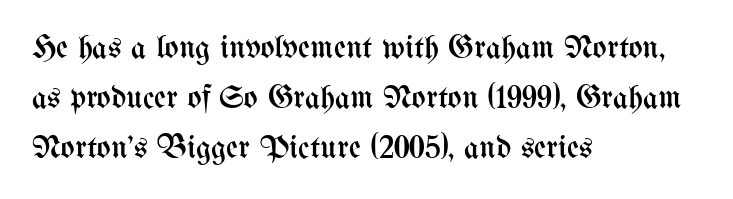
Q: Is the text bold? A: No.
Q: Is the text italic (slanted)? A: No, it is upright.
Q: Is the text underlined? A: No.
Q: How is the paragraph aligned? A: Left-aligned.
Q: Is the spacing between letters normal or unusually wide? A: Normal.
Q: Is the spacing between lines tight, normal or loose? A: Normal.
Q: Width (condensed, normal, or wide)? A: Condensed.
Q: Stroke contrast? A: Medium.
Q: x-height? A: Medium.
Q: Monospaced? A: No.
